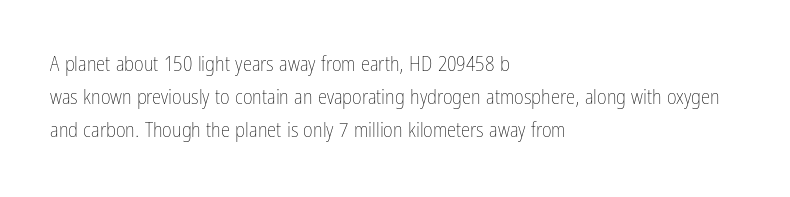
Q: Is the text bold? A: No.
Q: Is the text italic (slanted)? A: No, it is upright.
Q: Is the text underlined? A: No.
Q: How is the paragraph aligned? A: Left-aligned.
Q: Is the spacing between letters normal or unusually wide? A: Normal.
Q: Is the spacing between lines tight, normal or loose? A: Normal.
